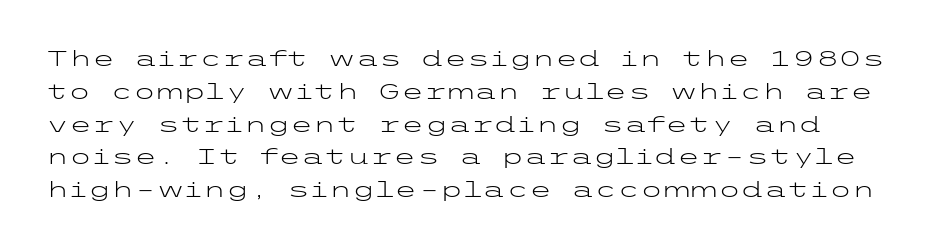
{"italic": "no", "bold": "no", "underline": "no", "line_spacing": "normal", "line_spacing_ratio": 1.56, "letter_spacing": "normal", "letter_spacing_em": 0.0, "glyph_px": 21}
